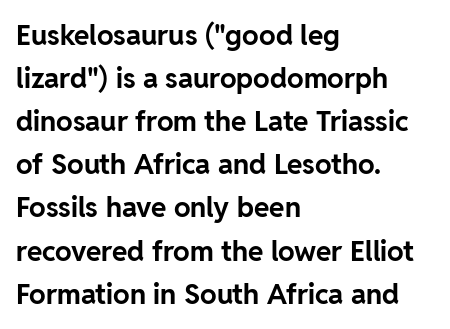
The image shows 28 px bold sans-serif type, upright; set left-aligned, normal line spacing (1.54x), normal letter spacing, not underlined; low stroke contrast and a medium x-height.
